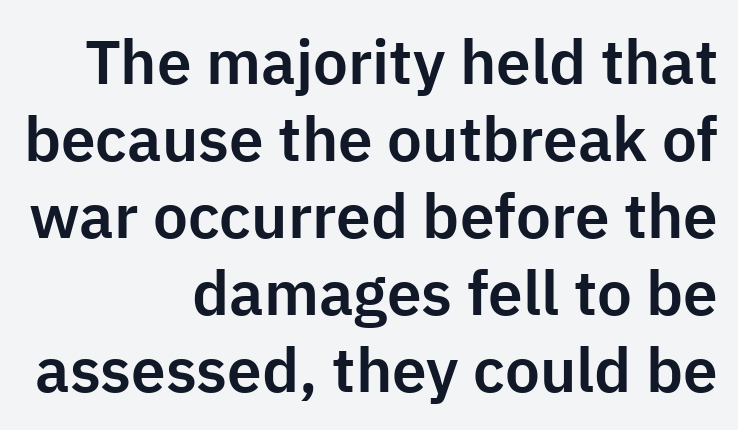
Q: Is the text italic (slanted)? A: No, it is upright.
Q: Is the typeface a serif or a sans-serif typeface? A: Sans-serif.
Q: Is the text underlined? A: No.
Q: How is the paragraph aligned? A: Right-aligned.
Q: Is the spacing between letters normal or unusually wide? A: Normal.
Q: Width (condensed, normal, or wide)? A: Normal.
Q: Stroke contrast? A: Low.
Q: x-height? A: Medium.
Q: Monospaced? A: No.
